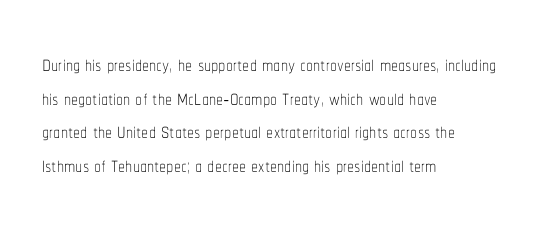
Q: Is the text bold? A: No.
Q: Is the text italic (slanted)? A: No, it is upright.
Q: Is the text underlined? A: No.
Q: How is the paragraph aligned? A: Left-aligned.
Q: Is the spacing between letters normal or unusually wide? A: Normal.
Q: Width (condensed, normal, or wide)? A: Condensed.
Q: Stroke contrast? A: Low.
Q: x-height? A: Medium.
Q: Monospaced? A: No.
